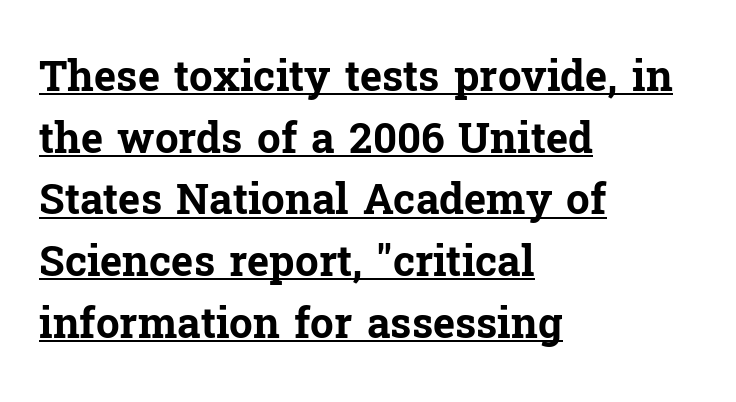
{"serif": "yes", "italic": "no", "bold": "yes", "weight": "bold", "width": "normal", "stroke_contrast": "low", "x_height": "medium", "monospaced": "no", "underline": "yes", "align": "left", "line_spacing": "normal", "line_spacing_ratio": 1.47, "letter_spacing": "normal", "letter_spacing_em": 0.0, "glyph_px": 42}
